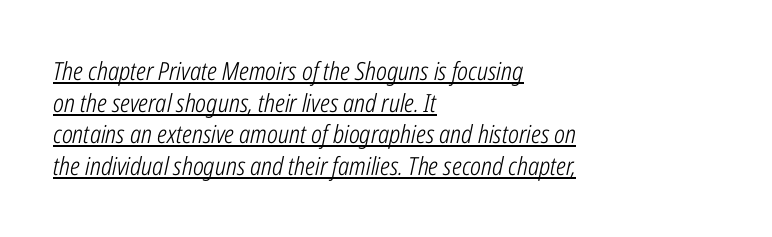
The image shows 25 px text type, italic (leaning right); set left-aligned, normal line spacing (1.27x), normal letter spacing, underlined.
